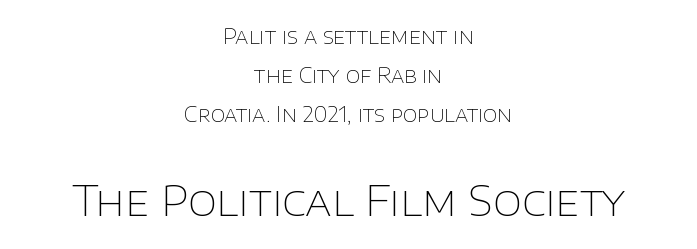
Q: Is the text bold? A: No.
Q: Is the text italic (slanted)? A: No, it is upright.
Q: Is the typeface a serif or a sans-serif typeface? A: Sans-serif.
Q: Is the text underlined? A: No.
Q: How is the paragraph aligned? A: Centered.
Q: Is the spacing between letters normal or unusually wide? A: Normal.
Q: Which block of text is set in a larger size, the first (top) or the second (bottom)? A: The second (bottom) one.
Q: Width (condensed, normal, or wide)? A: Normal.
Q: Stroke contrast? A: Low.
Q: x-height? A: Large.
Q: Monospaced? A: No.
